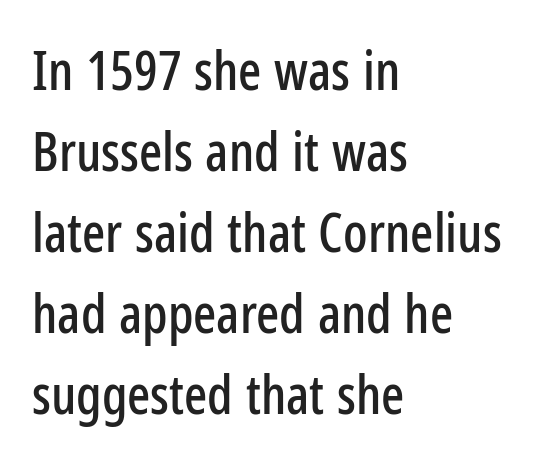
{"serif": "no", "italic": "no", "width": "condensed", "stroke_contrast": "low", "x_height": "medium", "monospaced": "no", "underline": "no", "align": "left", "line_spacing": "normal", "line_spacing_ratio": 1.5, "letter_spacing": "normal", "letter_spacing_em": 0.0, "glyph_px": 54}
